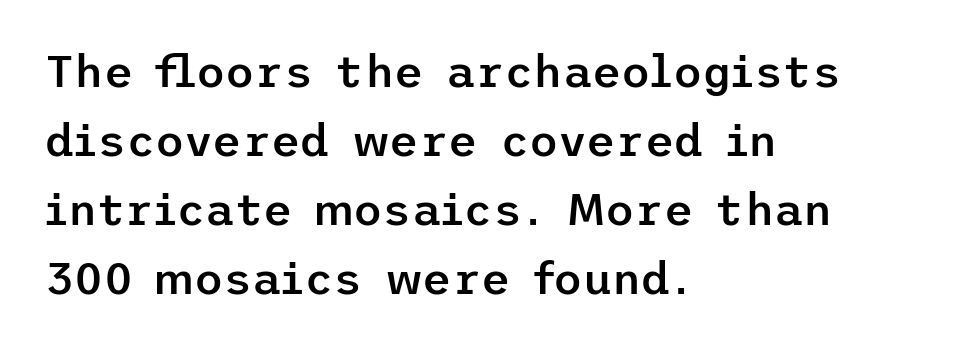
Q: Is the text bold? A: Semi-bold.
Q: Is the text italic (slanted)? A: No, it is upright.
Q: Is the typeface a serif or a sans-serif typeface? A: Sans-serif.
Q: Is the text underlined? A: No.
Q: How is the paragraph aligned? A: Left-aligned.
Q: Is the spacing between letters normal or unusually wide? A: Normal.
Q: Is the spacing between lines tight, normal or loose? A: Normal.
Q: Width (condensed, normal, or wide)? A: Normal.
Q: Stroke contrast? A: Low.
Q: x-height? A: Medium.
